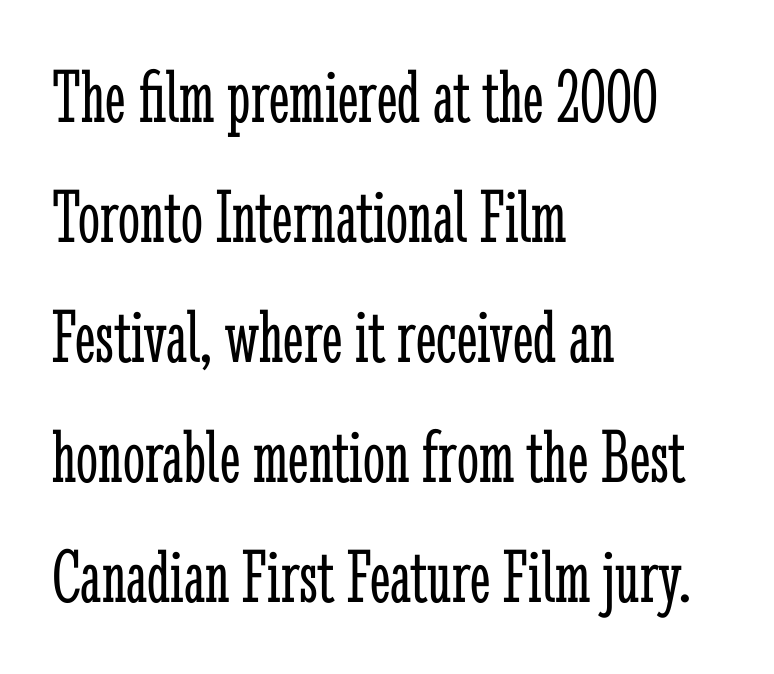
Q: Is the text bold? A: No.
Q: Is the text italic (slanted)? A: No, it is upright.
Q: Is the typeface a serif or a sans-serif typeface? A: Serif.
Q: Is the text underlined? A: No.
Q: How is the paragraph aligned? A: Left-aligned.
Q: Is the spacing between letters normal or unusually wide? A: Normal.
Q: Is the spacing between lines tight, normal or loose? A: Normal.
Q: Width (condensed, normal, or wide)? A: Condensed.
Q: Stroke contrast? A: Low.
Q: x-height? A: Medium.
Q: Monospaced? A: No.
